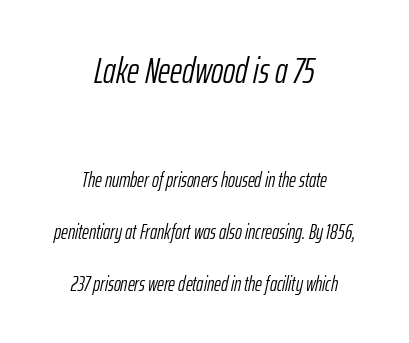
The image shows 37 px light, condensed type, italic (leaning right); set centered, loose line spacing (2.49x), normal letter spacing, not underlined; the first (top) block is 1.76x larger; low stroke contrast and a medium x-height.
